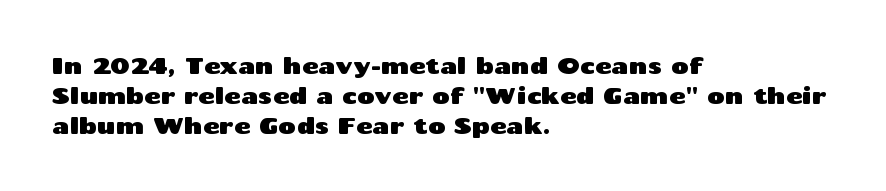
The image shows 22 px text type, upright; set left-aligned, normal line spacing (1.36x), normal letter spacing, not underlined.
